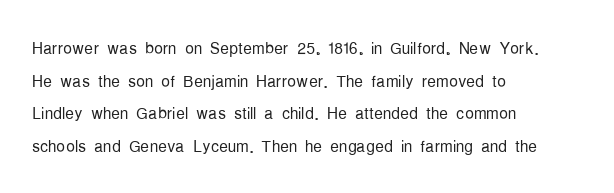
The image shows 22 px text type, upright; set left-aligned, normal line spacing (1.48x), normal letter spacing, not underlined.
